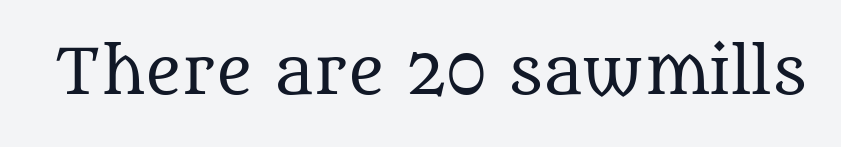
Q: Is the text bold? A: No.
Q: Is the text italic (slanted)? A: No, it is upright.
Q: Is the typeface a serif or a sans-serif typeface? A: Serif.
Q: Is the text underlined? A: No.
Q: Is the spacing between letters normal or unusually wide? A: Normal.
Q: Width (condensed, normal, or wide)? A: Normal.
Q: Stroke contrast? A: Medium.
Q: x-height? A: Large.
Q: Monospaced? A: No.
